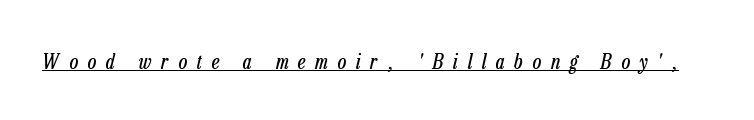
The image shows 21 px text type, italic (leaning right); set unusually wide letter spacing (+0.47 em), underlined.
